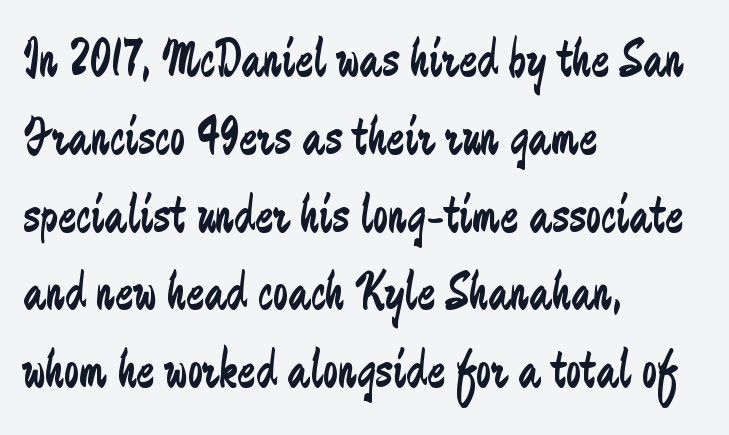
Q: Is the text bold? A: No.
Q: Is the text italic (slanted)? A: Yes.
Q: Is the typeface a serif or a sans-serif typeface? A: Sans-serif.
Q: Is the text underlined? A: No.
Q: How is the paragraph aligned? A: Left-aligned.
Q: Is the spacing between letters normal or unusually wide? A: Normal.
Q: Is the spacing between lines tight, normal or loose? A: Normal.
Q: Width (condensed, normal, or wide)? A: Condensed.
Q: Stroke contrast? A: Low.
Q: x-height? A: Small.
Q: Monospaced? A: No.
